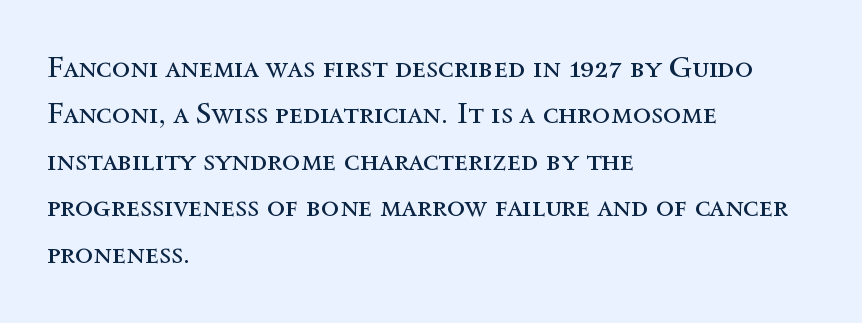
Q: Is the text bold? A: No.
Q: Is the text italic (slanted)? A: No, it is upright.
Q: Is the text underlined? A: No.
Q: How is the paragraph aligned? A: Left-aligned.
Q: Is the spacing between letters normal or unusually wide? A: Normal.
Q: Is the spacing between lines tight, normal or loose? A: Normal.
Q: Width (condensed, normal, or wide)? A: Normal.
Q: x-height? A: Medium.
Q: Monospaced? A: No.
